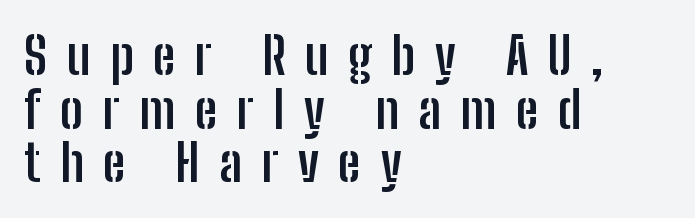
Q: Is the text bold? A: Yes.
Q: Is the text italic (slanted)? A: No, it is upright.
Q: Is the typeface a serif or a sans-serif typeface? A: Sans-serif.
Q: Is the text underlined? A: No.
Q: How is the paragraph aligned? A: Left-aligned.
Q: Is the spacing between letters normal or unusually wide? A: Unusually wide.
Q: Is the spacing between lines tight, normal or loose? A: Tight.
Q: Width (condensed, normal, or wide)? A: Condensed.
Q: Stroke contrast? A: Low.
Q: x-height? A: Medium.
Q: Monospaced? A: No.
